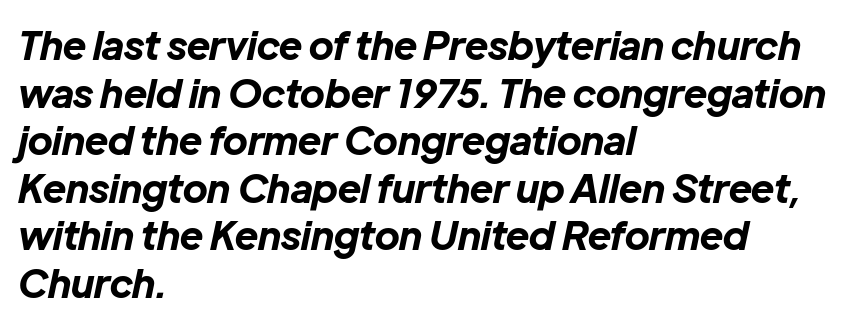
The image shows 39 px bold type, italic (leaning right); set left-aligned, line spacing 1.22x, normal letter spacing, not underlined; low stroke contrast and a medium x-height.
